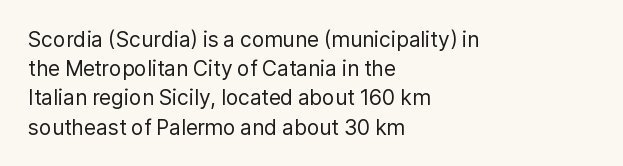
The image shows 21 px text type, upright; set left-aligned, normal line spacing (1.39x), normal letter spacing, not underlined.
